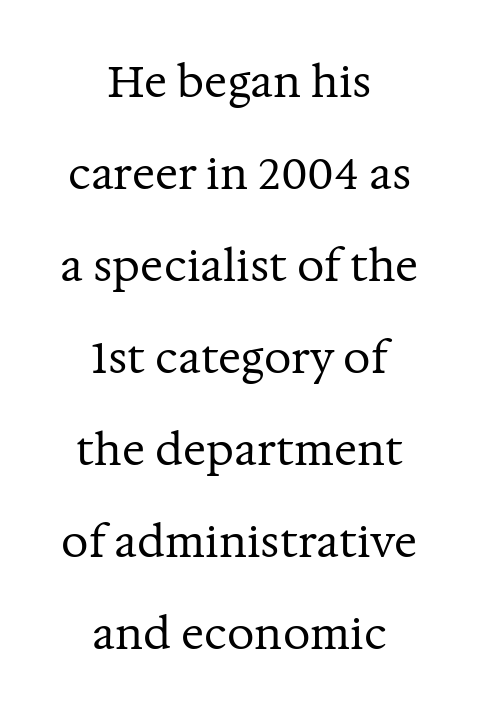
{"serif": "yes", "italic": "no", "bold": "no", "weight": "regular", "width": "normal", "stroke_contrast": "medium", "x_height": "medium", "monospaced": "no", "underline": "no", "align": "center", "line_spacing": "loose", "line_spacing_ratio": 2.14, "letter_spacing": "normal", "letter_spacing_em": 0.0, "glyph_px": 43}
